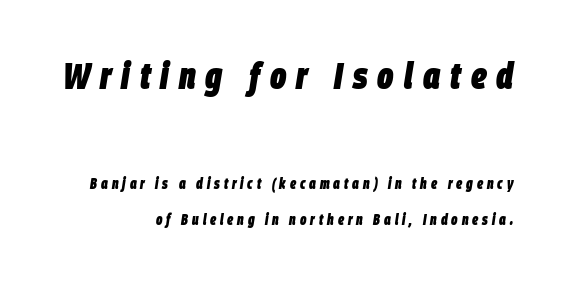
The image shows 38 px heavy, condensed type, italic (leaning right); set right-aligned, loose line spacing (2.4x), unusually wide letter spacing (+0.26 em), not underlined; the first (top) block is 2.53x larger; low stroke contrast and a large x-height.
